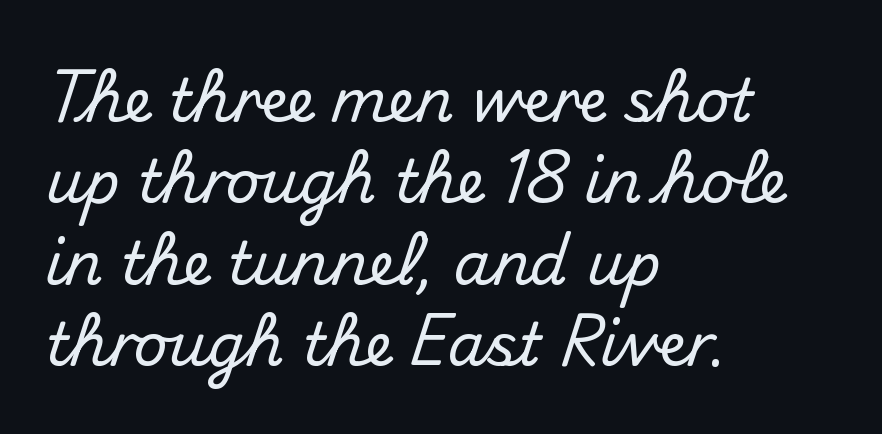
The image shows 59 px sans-serif type; set left-aligned, normal line spacing (1.38x), normal letter spacing, not underlined; medium stroke contrast and a small x-height.
